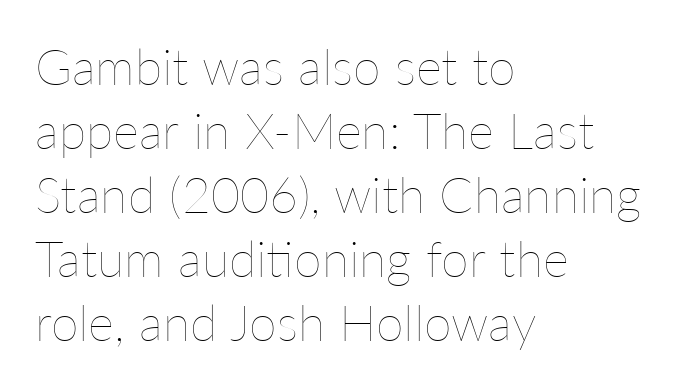
{"italic": "no", "bold": "no", "weight": "thin", "width": "normal", "stroke_contrast": "low", "x_height": "medium", "monospaced": "no", "underline": "no", "align": "left", "line_spacing": "normal", "line_spacing_ratio": 1.28, "letter_spacing": "normal", "letter_spacing_em": 0.0, "glyph_px": 50}
